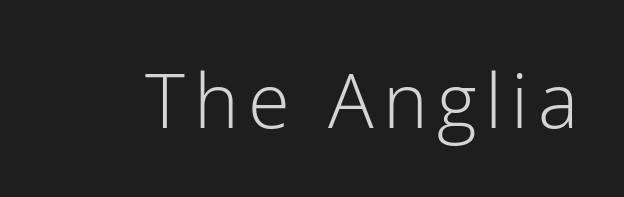
The image shows 76 px light sans-serif type, upright; set not underlined; low stroke contrast and a medium x-height.
